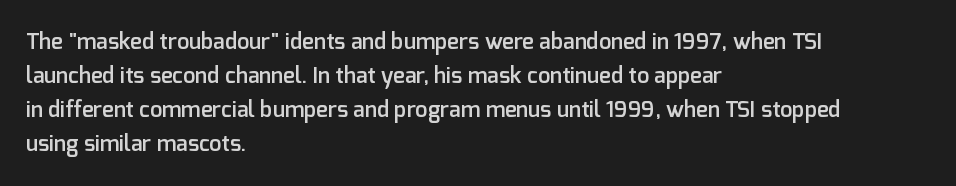
The image shows 22 px text type, upright; set left-aligned, normal line spacing (1.55x), normal letter spacing, not underlined.
